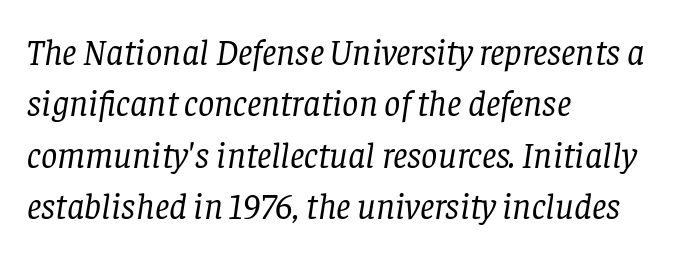
The specimen omits any rule beneath the text block's lines. The lines are quadded left. Regular leading. The rendering applies a slant to the glyphs. Stroke thickness stays within the range of a standard reading face or lighter. The passage shown is typed in a proportional face where columns would drift.
